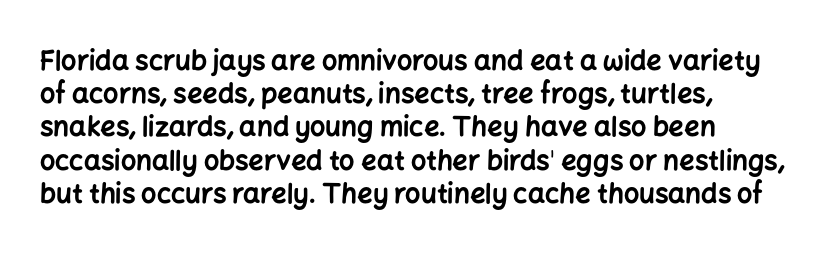
There is no visible air inserted between adjacent glyphs. In terms of weight, the rendering is a true, heavy bold. Visually the block forms a straight wall on the left and a jagged coastline on the right. Lines of text with bare space underneath. If you drew a line through each stem, it would be perfectly vertical.
